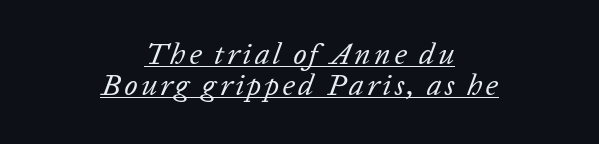
Q: Is the text bold? A: No.
Q: Is the text italic (slanted)? A: Yes, it leans right by about 20 degrees.
Q: Is the text underlined? A: Yes.
Q: How is the paragraph aligned? A: Centered.
Q: Is the spacing between lines tight, normal or loose? A: Tight.
Q: Width (condensed, normal, or wide)? A: Normal.
Q: Stroke contrast? A: Low.
Q: x-height? A: Medium.
Q: Monospaced? A: No.
